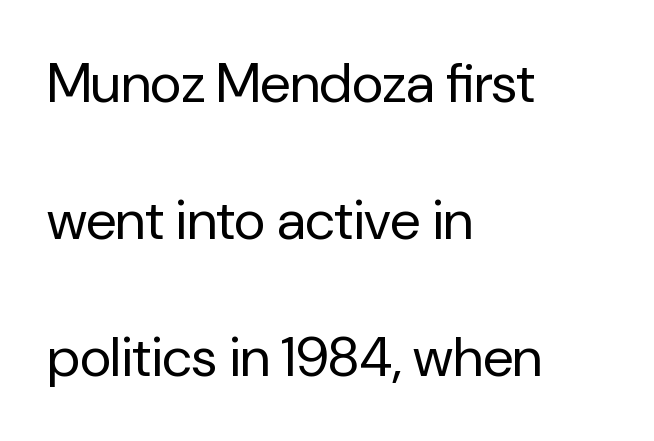
Q: Is the text bold? A: No.
Q: Is the text italic (slanted)? A: No, it is upright.
Q: Is the typeface a serif or a sans-serif typeface? A: Sans-serif.
Q: Is the text underlined? A: No.
Q: How is the paragraph aligned? A: Left-aligned.
Q: Is the spacing between letters normal or unusually wide? A: Normal.
Q: Is the spacing between lines tight, normal or loose? A: Loose.
Q: Width (condensed, normal, or wide)? A: Normal.
Q: Stroke contrast? A: Low.
Q: x-height? A: Medium.
Q: Monospaced? A: No.
